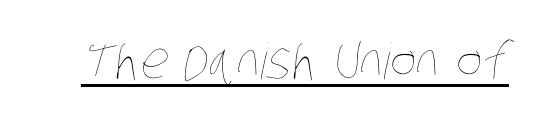
Spacing between characters is what you'd get straight out of the box. The glyphs are accompanied by a horizontal stroke just below them. Stroke thickness stays within the range of a standard reading face or lighter. Think of a printed novel: that variable character pitch is what you see here.
